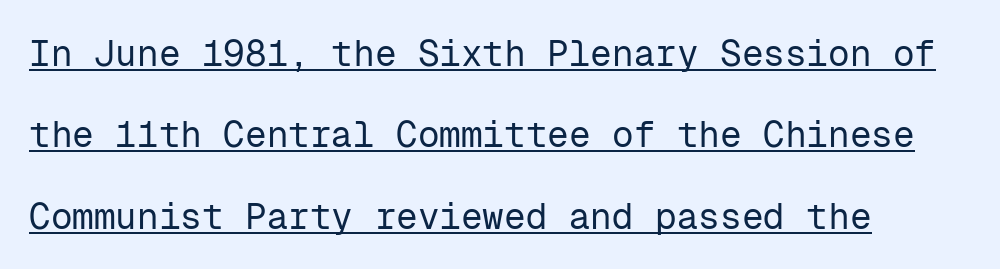
{"serif": "no", "italic": "no", "bold": "no", "weight": "regular", "width": "normal", "stroke_contrast": "low", "x_height": "medium", "monospaced": "yes", "underline": "yes", "align": "left", "line_spacing": "loose", "line_spacing_ratio": 2.26, "letter_spacing": "normal", "letter_spacing_em": 0.0, "glyph_px": 36}
